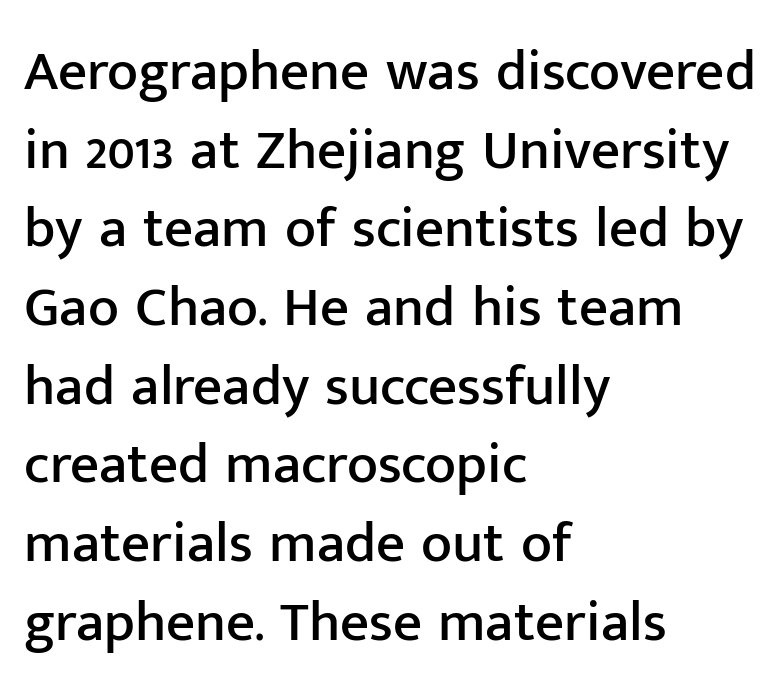
{"serif": "no", "italic": "no", "width": "normal", "stroke_contrast": "low", "x_height": "medium", "monospaced": "no", "underline": "no", "align": "left", "line_spacing": "normal", "line_spacing_ratio": 1.38, "letter_spacing": "normal", "letter_spacing_em": 0.0, "glyph_px": 57}
